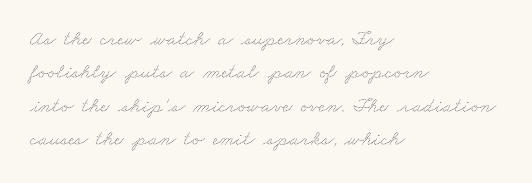
{"bold": "no", "underline": "no", "align": "left", "line_spacing": "normal", "line_spacing_ratio": 1.59, "letter_spacing": "normal", "letter_spacing_em": 0.0, "glyph_px": 21}
